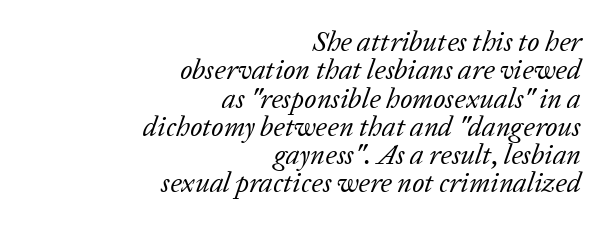
A flush-right, rag-left setting is used for this passage. Letter spacing: default. The letters carry serifs — small finishing strokes at the ends of their stems. Spacing verdict: proportional, widths tailored to each character.
